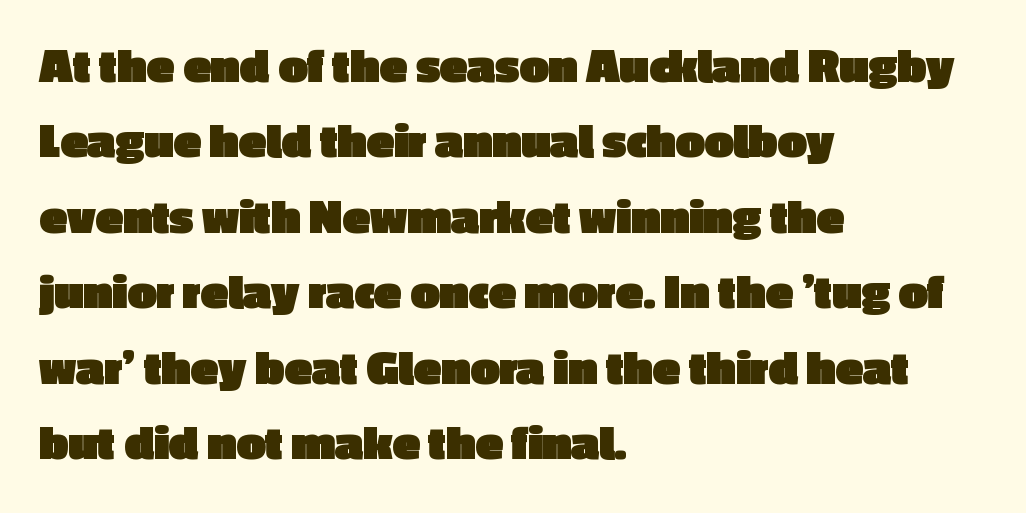
The image shows 51 px heavy sans-serif type, upright; set left-aligned, normal line spacing (1.48x), normal letter spacing, not underlined; a medium x-height.
